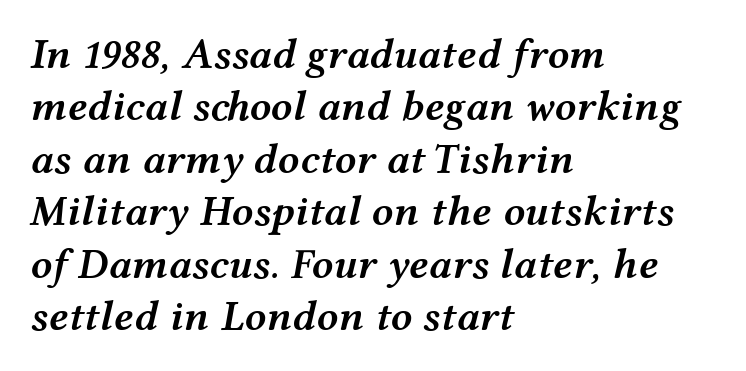
One-word summary of the alignment: left. Varying glyph widths throughout — classic text-font behaviour. Glance below the letters and you will spot only blank space. An italicized treatment has been applied to the whole sample. Look at the tracking — it's just the regular setting, nothing added. This is the in-between weight designers call semibold or demi.
